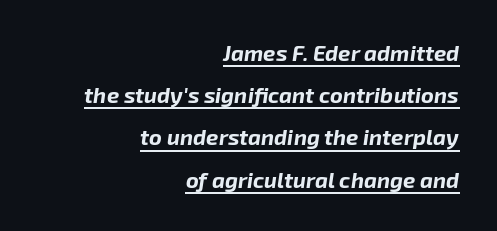
Q: Is the text bold? A: Yes.
Q: Is the text italic (slanted)? A: Yes, it leans right by about 8 degrees.
Q: Is the text underlined? A: Yes.
Q: How is the paragraph aligned? A: Right-aligned.
Q: Is the spacing between letters normal or unusually wide? A: Normal.
Q: Is the spacing between lines tight, normal or loose? A: Loose.
